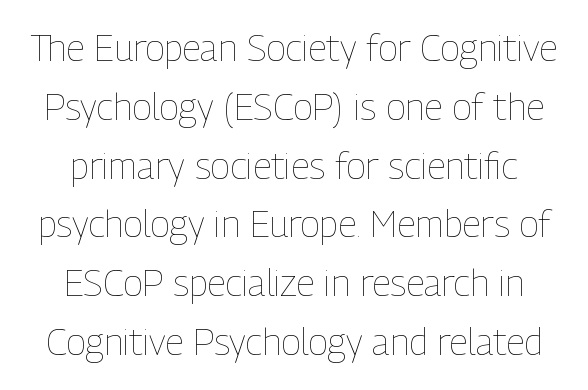
The image shows 37 px thin, condensed type, upright; set normal line spacing (1.59x), normal letter spacing, not underlined; low stroke contrast and a medium x-height.
